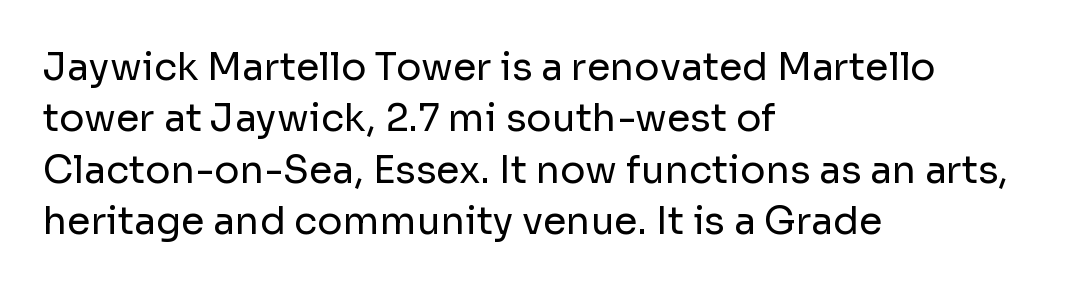
Q: Is the text bold? A: No.
Q: Is the text italic (slanted)? A: No, it is upright.
Q: Is the typeface a serif or a sans-serif typeface? A: Sans-serif.
Q: Is the text underlined? A: No.
Q: How is the paragraph aligned? A: Left-aligned.
Q: Is the spacing between letters normal or unusually wide? A: Normal.
Q: Is the spacing between lines tight, normal or loose? A: Normal.
Q: Width (condensed, normal, or wide)? A: Normal.
Q: Stroke contrast? A: Low.
Q: x-height? A: Medium.
Q: Monospaced? A: No.
